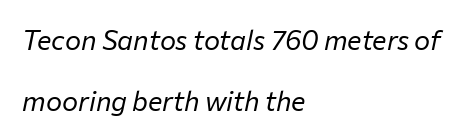
The image shows 27 px text type, italic (leaning right); set left-aligned, loose line spacing (2.25x), normal letter spacing, not underlined.
